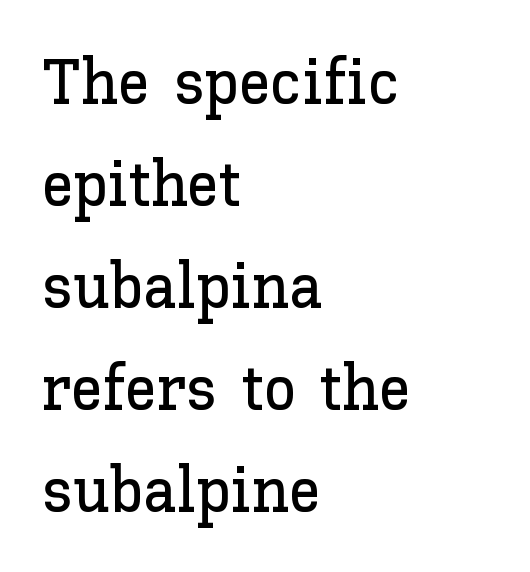
The specimen reads as upright at a glance. Words appear dense and cohesive because spacing is normal. Each new line begins a customary step beneath the previous one. Notice how the passage keeps a crisp vertical edge on the left only. Nobody drew a line under any word here.
